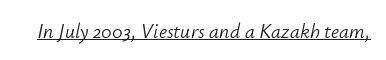
Q: Is the text bold? A: No.
Q: Is the text italic (slanted)? A: Yes, it leans right by about 12 degrees.
Q: Is the text underlined? A: Yes.
Q: Is the spacing between letters normal or unusually wide? A: Normal.
